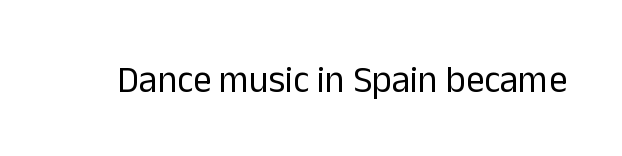
{"serif": "no", "italic": "no", "bold": "no", "weight": "regular", "width": "normal", "stroke_contrast": "low", "x_height": "medium", "monospaced": "no", "underline": "no", "letter_spacing": "normal", "letter_spacing_em": 0.0, "glyph_px": 37}
